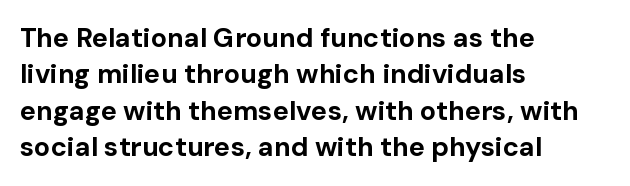
The lettering stays uniformly vertical, giving the passage a roman look. Letters rest on an invisible, unmarked baseline. This block has exactly the height ordinary leading produces. Spacing between characters is what you'd get straight out of the box. Notice how thick the strokes are: this is what a full bold looks like.
